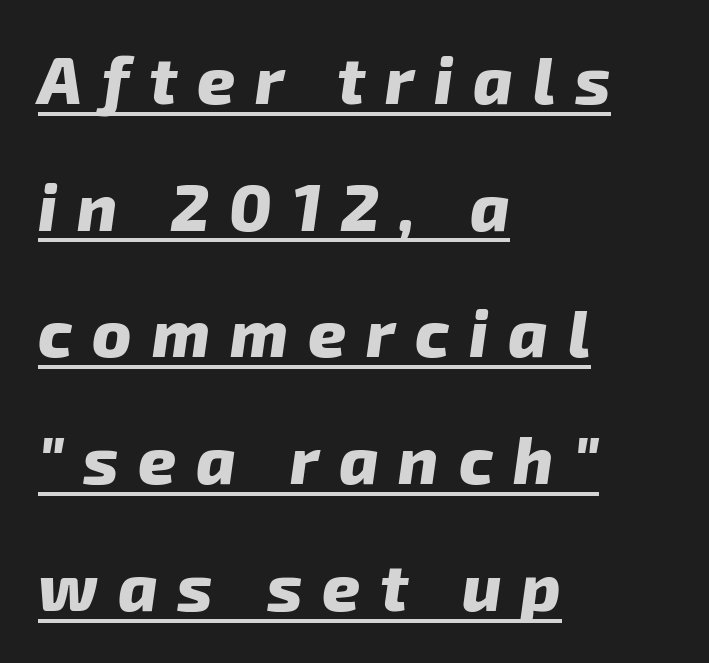
Leading is clearly above the norm, producing a sparse column. These words are printed bold, with thick strokes throughout. Caption: multi-line text, flush left, ragged right. Students, observe the line beneath the letters — that is underlining. A typesetter would call this heavily tracked-out type.
